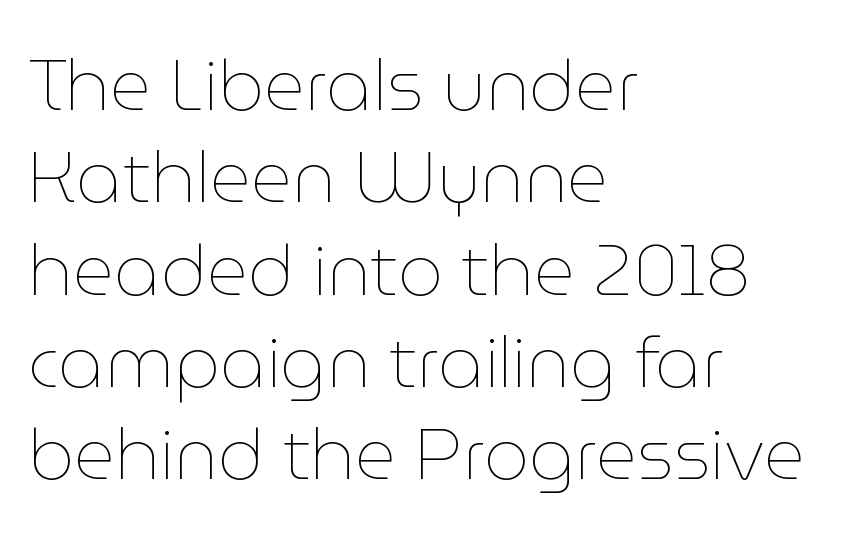
The image shows 71 px thin type, upright; set left-aligned, normal line spacing (1.3x), normal letter spacing, not underlined; low stroke contrast and a medium x-height.
